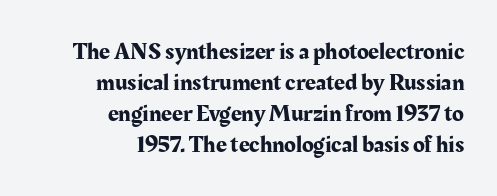
Q: Is the text italic (slanted)? A: No, it is upright.
Q: Is the text underlined? A: No.
Q: How is the paragraph aligned? A: Right-aligned.
Q: Is the spacing between letters normal or unusually wide? A: Normal.
Q: Is the spacing between lines tight, normal or loose? A: Normal.
